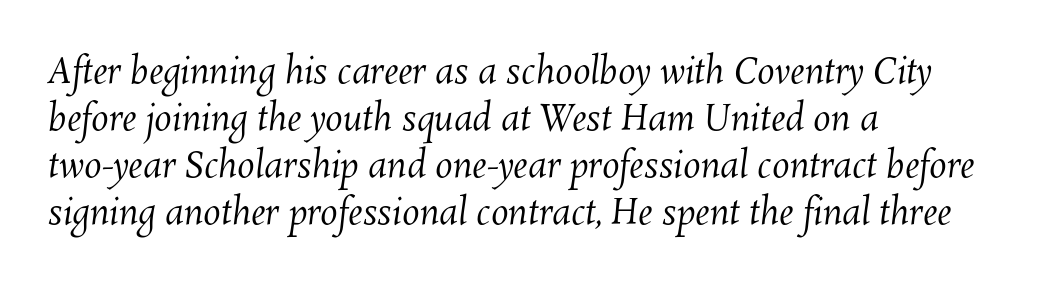
Q: Is the text bold? A: No.
Q: Is the text underlined? A: No.
Q: How is the paragraph aligned? A: Left-aligned.
Q: Is the spacing between letters normal or unusually wide? A: Normal.
Q: Is the spacing between lines tight, normal or loose? A: Normal.
Q: Width (condensed, normal, or wide)? A: Normal.
Q: Stroke contrast? A: Medium.
Q: x-height? A: Medium.
Q: Monospaced? A: No.
